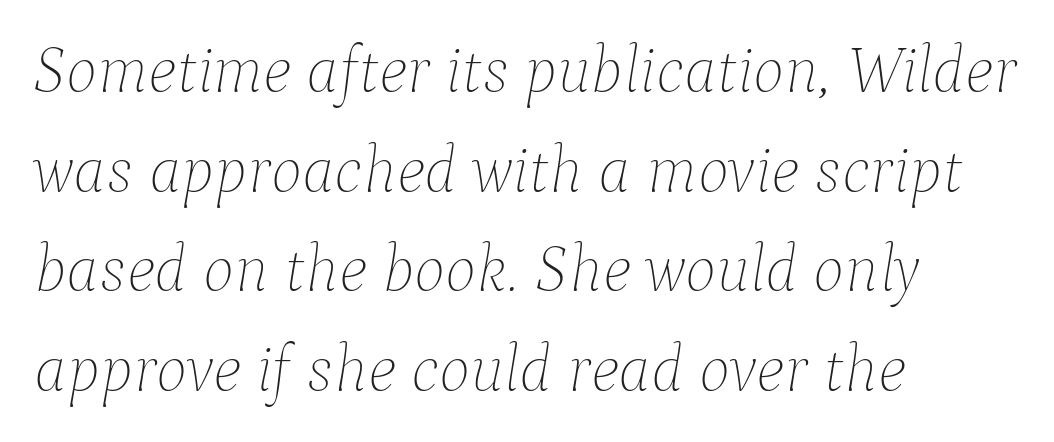
Q: Is the text bold? A: No.
Q: Is the text italic (slanted)? A: Yes, it leans right by about 9 degrees.
Q: Is the text underlined? A: No.
Q: How is the paragraph aligned? A: Left-aligned.
Q: Is the spacing between letters normal or unusually wide? A: Normal.
Q: Is the spacing between lines tight, normal or loose? A: Normal.
Q: Width (condensed, normal, or wide)? A: Normal.
Q: Stroke contrast? A: Low.
Q: x-height? A: Medium.
Q: Monospaced? A: No.
